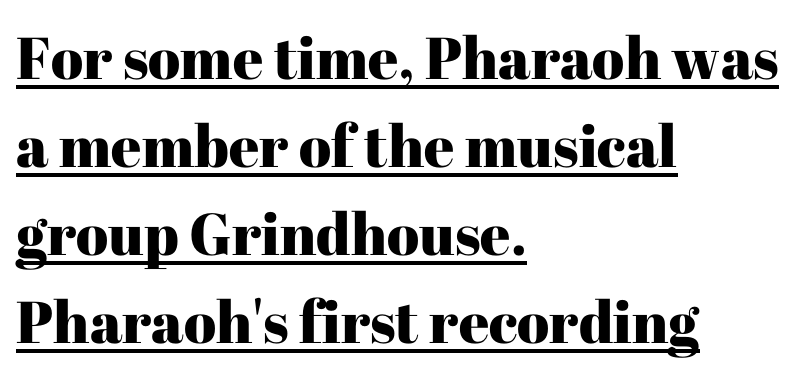
{"serif": "yes", "italic": "no", "width": "normal", "stroke_contrast": "high", "x_height": "medium", "monospaced": "no", "underline": "yes", "align": "left", "line_spacing": "normal", "line_spacing_ratio": 1.49, "letter_spacing": "normal", "letter_spacing_em": 0.0, "glyph_px": 59}
